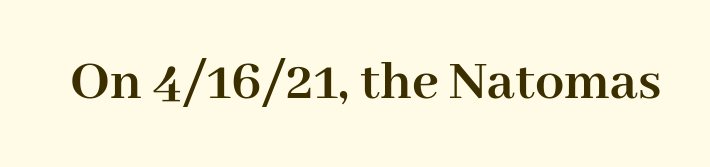
The image shows 58 px semibold serif type, upright; set normal letter spacing, not underlined; high stroke contrast and a medium x-height.
